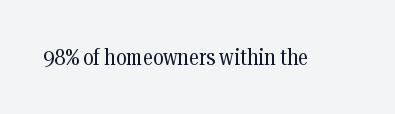
{"italic": "no", "bold": "no", "underline": "no", "letter_spacing": "normal", "letter_spacing_em": 0.0, "glyph_px": 23}
